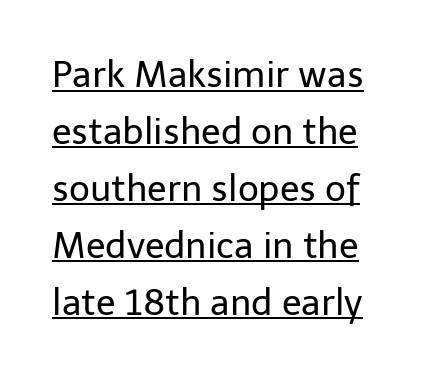
The image shows 36 px regular-weight sans-serif type, upright; set normal line spacing (1.58x), normal letter spacing, underlined; low stroke contrast and a medium x-height.
